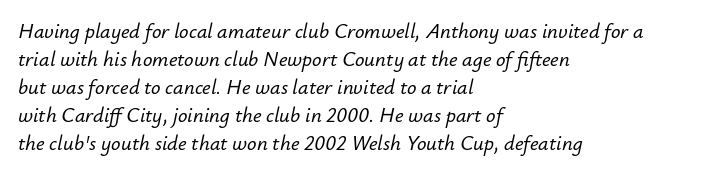
The image shows 21 px text type, italic (leaning right); set left-aligned, normal line spacing (1.33x), normal letter spacing, not underlined.
